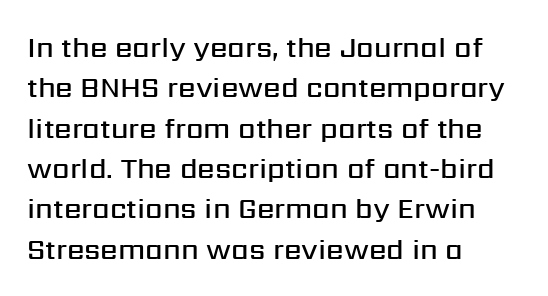
Each line starts at the same left margin while the right side varies. Think of a printed novel: that variable character pitch is what you see here. How are the letters spaced? Ordinarily, with no added tracking. Italic: no, the glyphs are upright roman.
